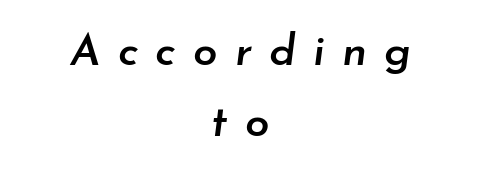
It's the slanting kind of type. On the weight axis this lands at semibold, roughly 600. Just letters on the line, the space beneath them empty. Is this a fixed-width face? No — the glyphs have proportional, varying widths.
